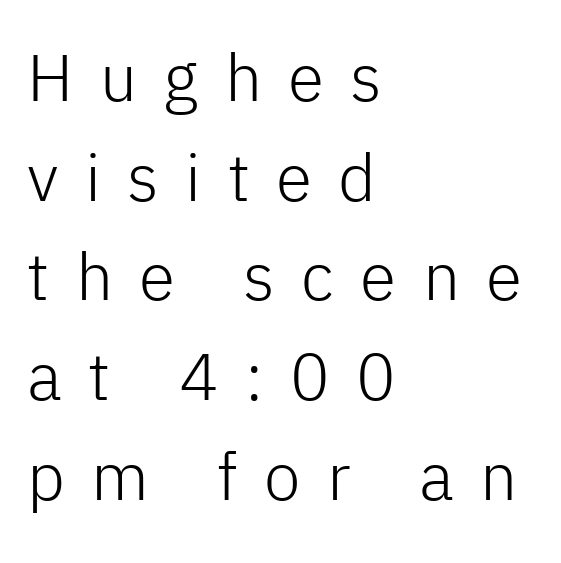
Q: Is the text bold? A: No.
Q: Is the text italic (slanted)? A: No, it is upright.
Q: Is the typeface a serif or a sans-serif typeface? A: Sans-serif.
Q: Is the text underlined? A: No.
Q: How is the paragraph aligned? A: Left-aligned.
Q: Is the spacing between letters normal or unusually wide? A: Unusually wide.
Q: Is the spacing between lines tight, normal or loose? A: Normal.
Q: Width (condensed, normal, or wide)? A: Normal.
Q: Stroke contrast? A: Low.
Q: x-height? A: Medium.
Q: Monospaced? A: No.
